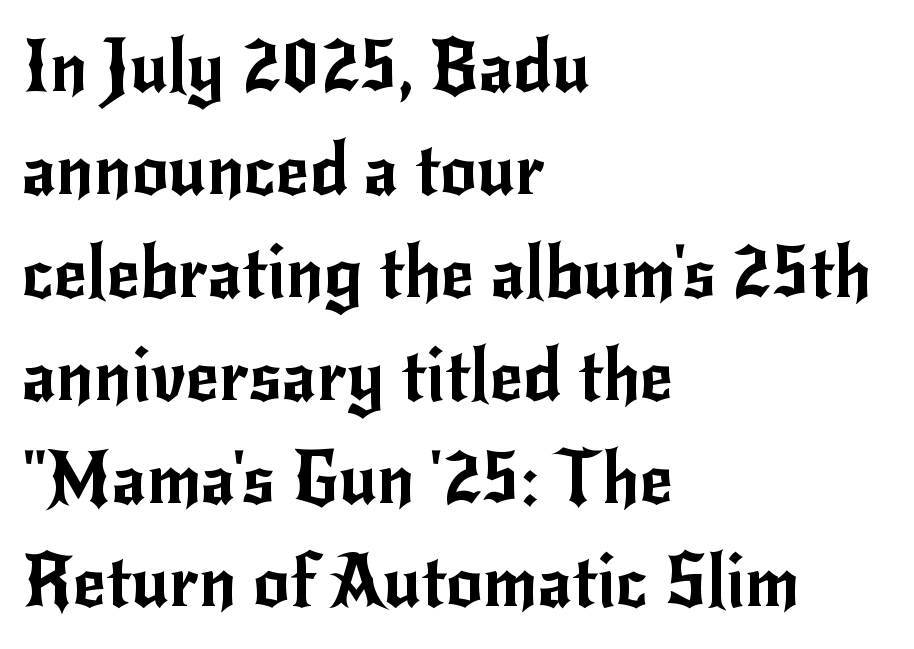
{"serif": "no", "italic": "no", "width": "normal", "stroke_contrast": "low", "x_height": "small", "monospaced": "no", "underline": "no", "align": "left", "line_spacing": "normal", "line_spacing_ratio": 1.43, "letter_spacing": "normal", "letter_spacing_em": 0.0, "glyph_px": 72}
